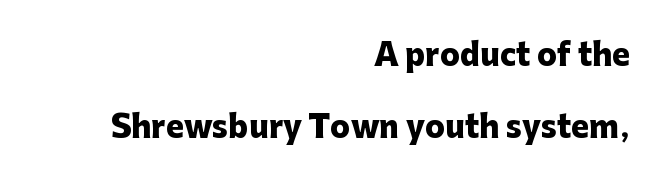
Q: Is the text bold? A: Yes.
Q: Is the text italic (slanted)? A: No, it is upright.
Q: Is the typeface a serif or a sans-serif typeface? A: Sans-serif.
Q: Is the text underlined? A: No.
Q: How is the paragraph aligned? A: Right-aligned.
Q: Is the spacing between letters normal or unusually wide? A: Normal.
Q: Is the spacing between lines tight, normal or loose? A: Loose.
Q: Width (condensed, normal, or wide)? A: Normal.
Q: Stroke contrast? A: Low.
Q: x-height? A: Medium.
Q: Monospaced? A: No.
